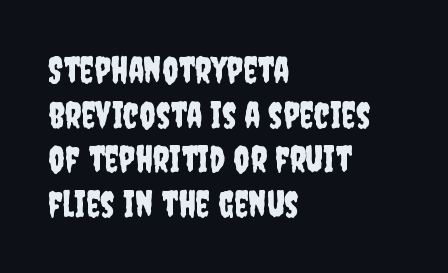
The image shows 36 px condensed sans-serif type, upright; set left-aligned, line spacing 1.24x, normal letter spacing, not underlined; low stroke contrast and a large x-height.
